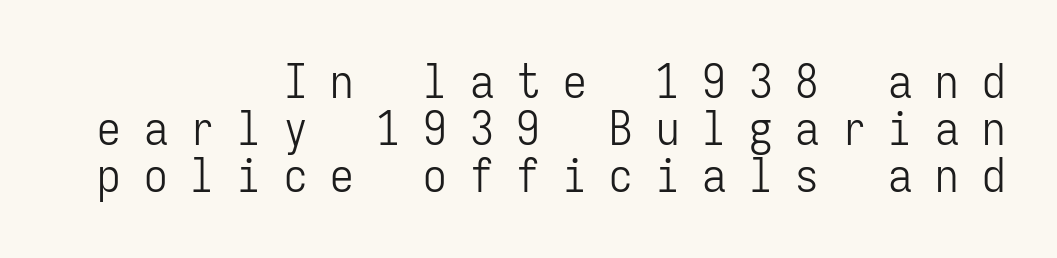
{"serif": "no", "italic": "no", "bold": "no", "weight": "light", "width": "condensed", "stroke_contrast": "low", "x_height": "medium", "monospaced": "yes", "underline": "no", "align": "right", "line_spacing": "tight", "line_spacing_ratio": 1.0, "letter_spacing": "wide", "letter_spacing_em": 0.49, "glyph_px": 47}
